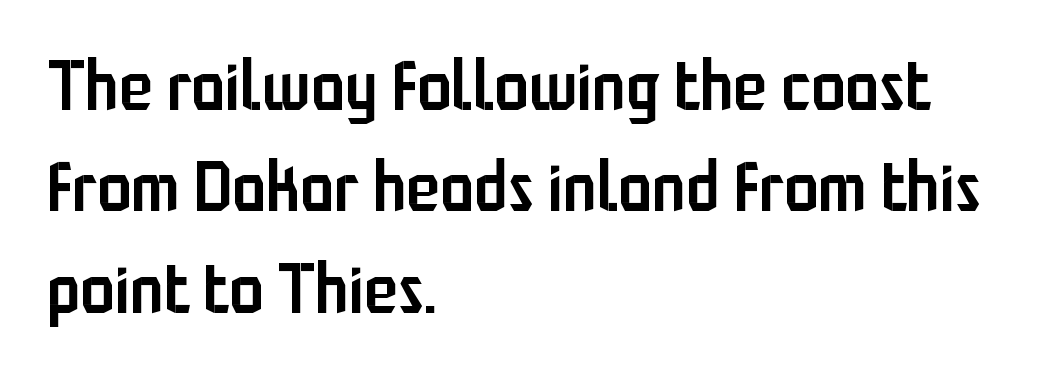
The image shows 69 px semibold, condensed sans-serif type, upright; set left-aligned, normal line spacing (1.47x), normal letter spacing, not underlined; low stroke contrast and a medium x-height.
